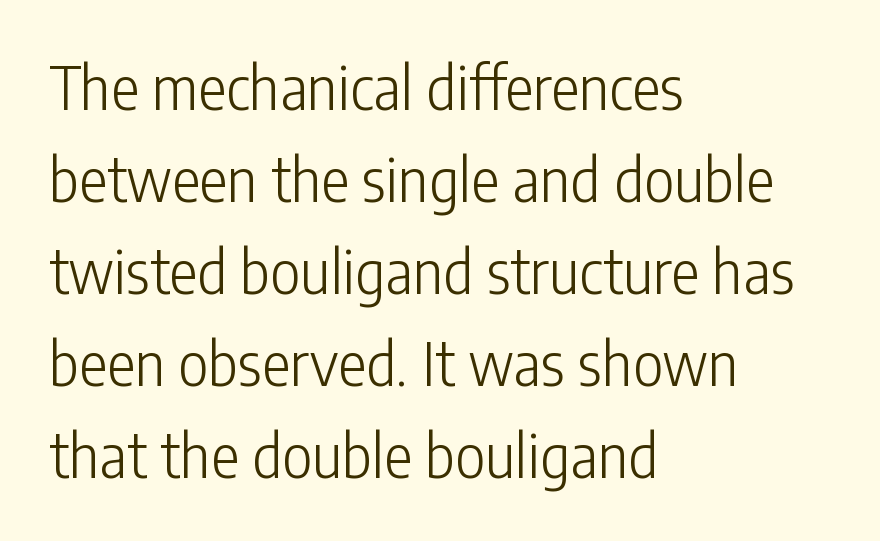
Q: Is the text bold? A: No.
Q: Is the text italic (slanted)? A: No, it is upright.
Q: Is the typeface a serif or a sans-serif typeface? A: Sans-serif.
Q: Is the text underlined? A: No.
Q: How is the paragraph aligned? A: Left-aligned.
Q: Is the spacing between letters normal or unusually wide? A: Normal.
Q: Is the spacing between lines tight, normal or loose? A: Normal.
Q: Width (condensed, normal, or wide)? A: Condensed.
Q: Stroke contrast? A: Low.
Q: x-height? A: Medium.
Q: Monospaced? A: No.
